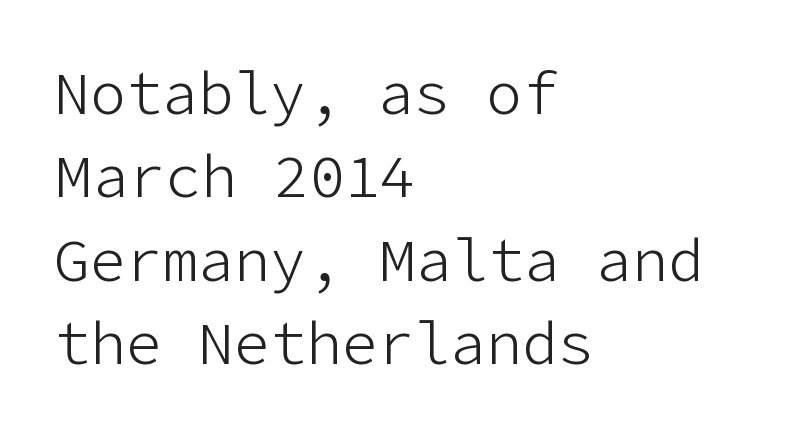
Each word holds together tightly as a unit, with standard inter-letter gaps. Tall strokes in this sample are plumb rather than angled. The typesetting does not lean heavy: it is not bold. The passage shown is typeset with a sans-serif family.
